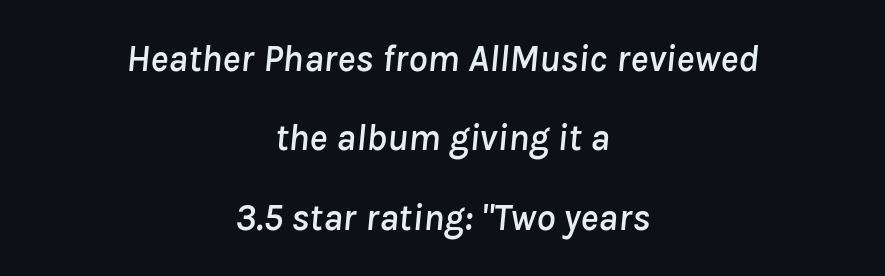
Q: Is the text italic (slanted)? A: Yes, it leans right by about 8 degrees.
Q: Is the text underlined? A: No.
Q: How is the paragraph aligned? A: Centered.
Q: Is the spacing between letters normal or unusually wide? A: Normal.
Q: Is the spacing between lines tight, normal or loose? A: Loose.
Q: Width (condensed, normal, or wide)? A: Normal.
Q: Stroke contrast? A: Low.
Q: x-height? A: Medium.
Q: Monospaced? A: No.
